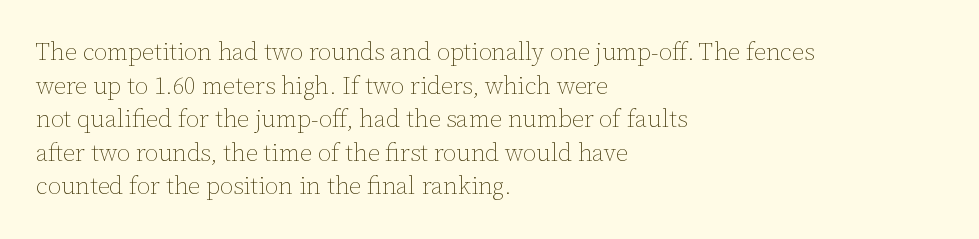
Q: Is the text bold? A: No.
Q: Is the text italic (slanted)? A: No, it is upright.
Q: Is the text underlined? A: No.
Q: How is the paragraph aligned? A: Left-aligned.
Q: Is the spacing between letters normal or unusually wide? A: Normal.
Q: Is the spacing between lines tight, normal or loose? A: Normal.
